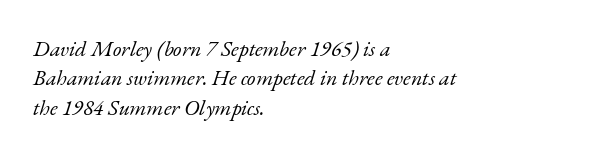
A typesetter would call this zero additional tracking. Glance below the letters and you will spot only blank space. No heavy texture on the line: the type isn't bold. Horizontal alignment here is leftward, the default for most running prose.
